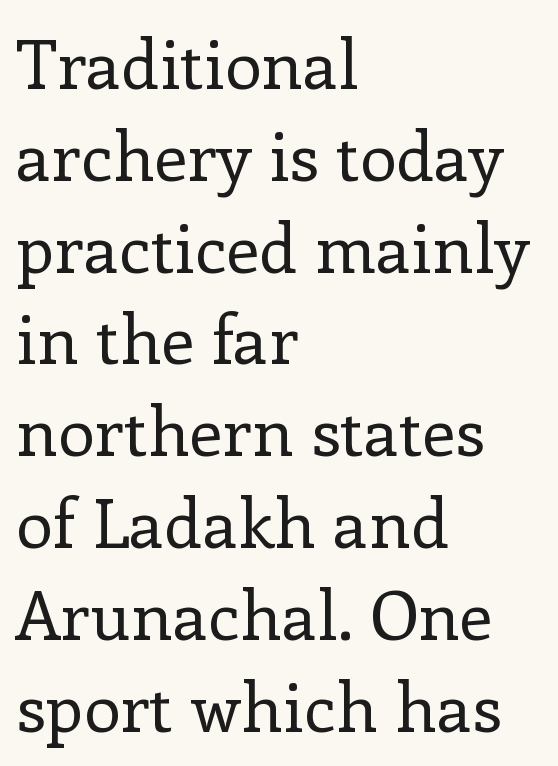
Q: Is the text bold? A: No.
Q: Is the text italic (slanted)? A: No, it is upright.
Q: Is the typeface a serif or a sans-serif typeface? A: Serif.
Q: Is the text underlined? A: No.
Q: How is the paragraph aligned? A: Left-aligned.
Q: Is the spacing between letters normal or unusually wide? A: Normal.
Q: Is the spacing between lines tight, normal or loose? A: Normal.
Q: Width (condensed, normal, or wide)? A: Normal.
Q: Stroke contrast? A: Low.
Q: x-height? A: Medium.
Q: Monospaced? A: No.
